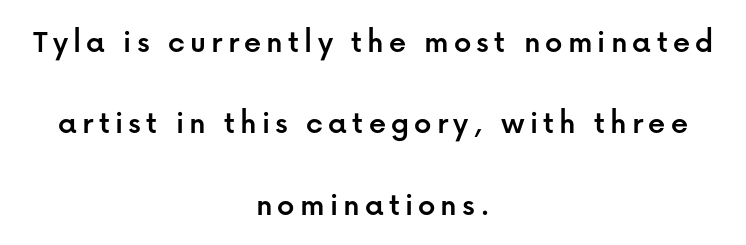
Q: Is the text italic (slanted)? A: No, it is upright.
Q: Is the typeface a serif or a sans-serif typeface? A: Sans-serif.
Q: Is the text underlined? A: No.
Q: How is the paragraph aligned? A: Centered.
Q: Is the spacing between lines tight, normal or loose? A: Loose.
Q: Width (condensed, normal, or wide)? A: Normal.
Q: Stroke contrast? A: Low.
Q: x-height? A: Medium.
Q: Monospaced? A: No.
